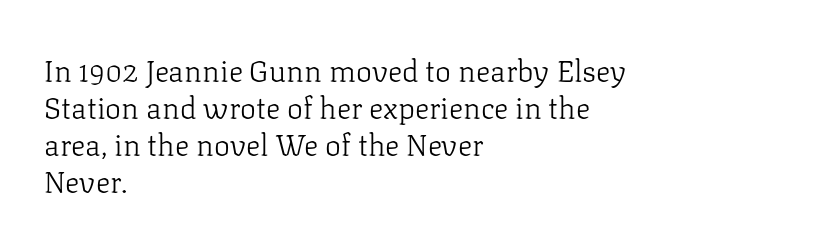
{"serif": "yes", "italic": "no", "bold": "no", "weight": "light", "width": "normal", "stroke_contrast": "low", "x_height": "medium", "monospaced": "no", "underline": "no", "align": "left", "line_spacing_ratio": 1.23, "letter_spacing": "normal", "letter_spacing_em": 0.0, "glyph_px": 30}
